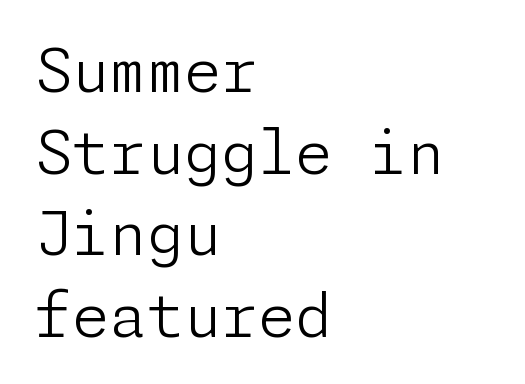
The space directly below the letters is spotless. Every row of glyphs begins at an identical x-position on the left. Summary of weight: not heavy and not bold. This sample keeps an unexceptional amount of space between lines.
